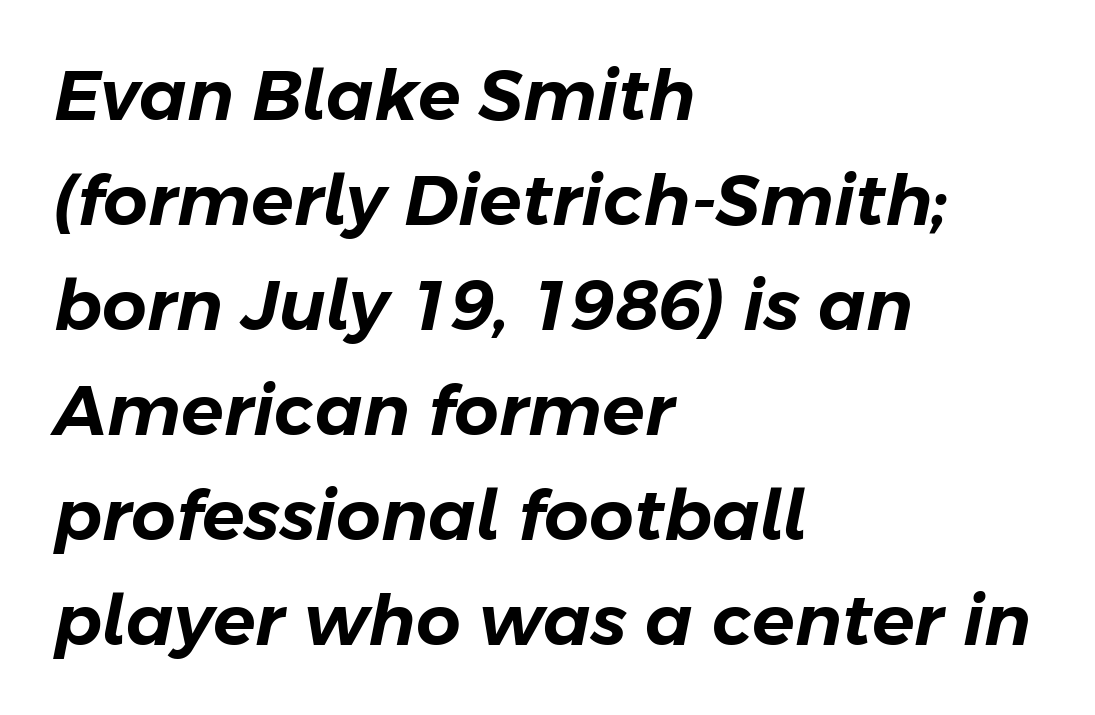
The image shows 70 px text type, italic (leaning right); set left-aligned, normal line spacing (1.5x), normal letter spacing, not underlined; low stroke contrast and a medium x-height.
